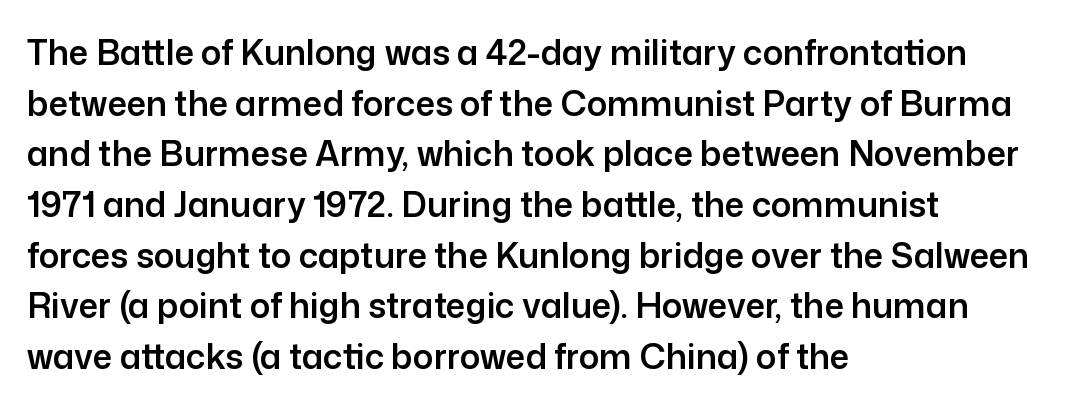
The image shows 34 px sans-serif type, upright; set left-aligned, normal line spacing (1.49x), normal letter spacing, not underlined; low stroke contrast and a medium x-height.
